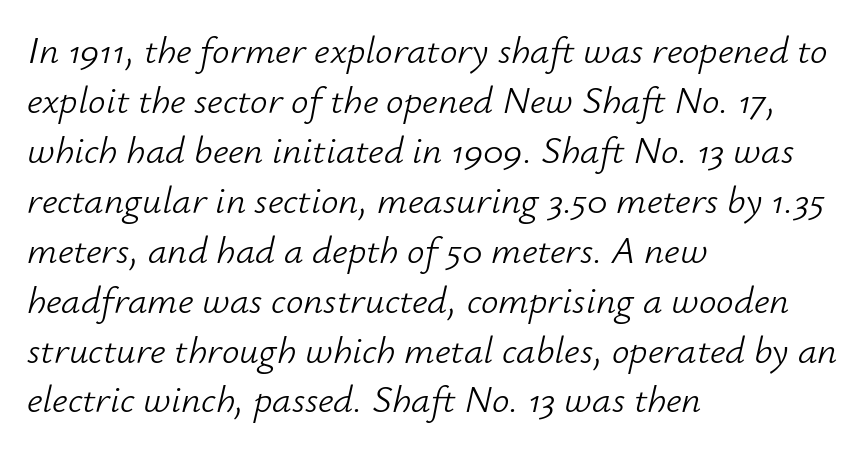
The image shows 39 px light type, italic (leaning right); set left-aligned, normal line spacing (1.28x), normal letter spacing, not underlined; low stroke contrast and a small x-height.
